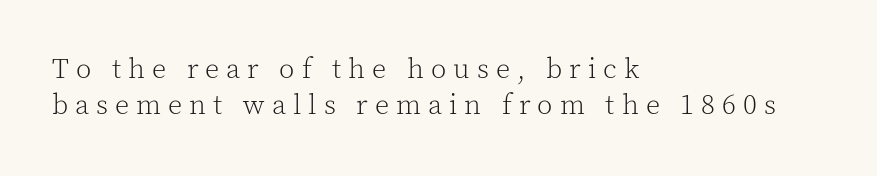
The image shows 28 px light serif type, upright; set left-aligned, normal line spacing (1.27x), unusually wide letter spacing (+0.25 em), not underlined; a medium x-height.
